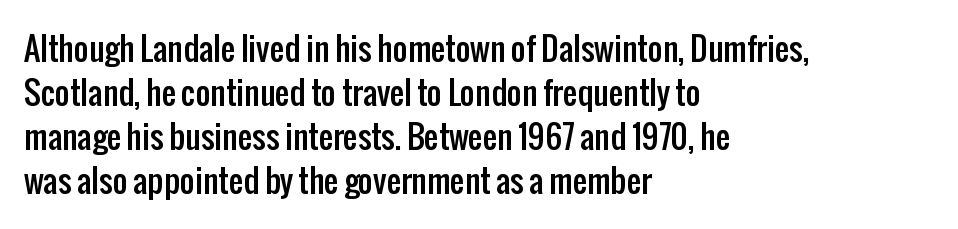
Whoever set this chose a conventional vertical rhythm. Characters remain perfectly vertical along every line. The text was rendered using a sans face with plain stroke endings. If you drew a ruler down the left edge, every line would touch it.
